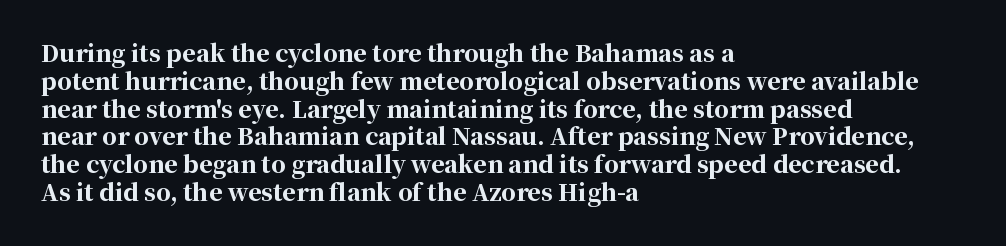
The image shows 23 px bold type, upright; set left-aligned, line spacing 1.21x, normal letter spacing, not underlined.
